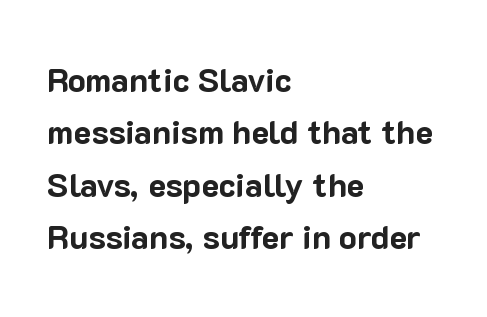
What weight is shown? A full bold with thick strokes. Every stem runs plumb, perpendicular to the baseline. Is this a sans? Yes — the strokes have no serifs. Here the glyphs are tracked normally, forming tight word shapes. Has an underline been added? It has not.
